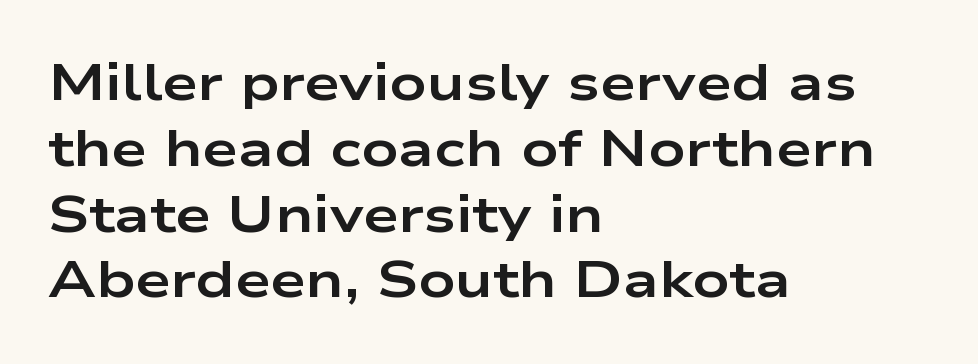
Q: Is the text bold? A: Yes.
Q: Is the text italic (slanted)? A: No, it is upright.
Q: Is the typeface a serif or a sans-serif typeface? A: Sans-serif.
Q: Is the text underlined? A: No.
Q: How is the paragraph aligned? A: Left-aligned.
Q: Is the spacing between letters normal or unusually wide? A: Normal.
Q: Is the spacing between lines tight, normal or loose? A: Normal.
Q: Width (condensed, normal, or wide)? A: Wide.
Q: Stroke contrast? A: Low.
Q: x-height? A: Medium.
Q: Monospaced? A: No.
